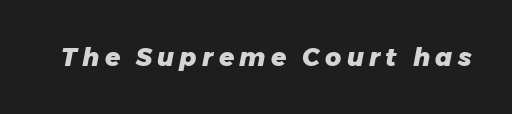
This rendering features lettering with no underline. This is heavy type, rendered in bold. There's an unmistakable incline to the writing here. A typesetter would call this heavily tracked-out type.
